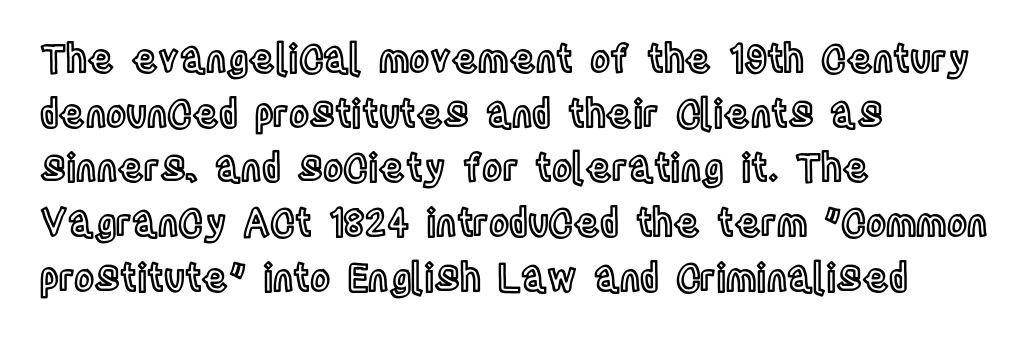
Q: Is the text italic (slanted)? A: No, it is upright.
Q: Is the text underlined? A: No.
Q: How is the paragraph aligned? A: Left-aligned.
Q: Is the spacing between letters normal or unusually wide? A: Normal.
Q: Is the spacing between lines tight, normal or loose? A: Normal.
Q: Width (condensed, normal, or wide)? A: Condensed.
Q: x-height? A: Large.
Q: Monospaced? A: No.
